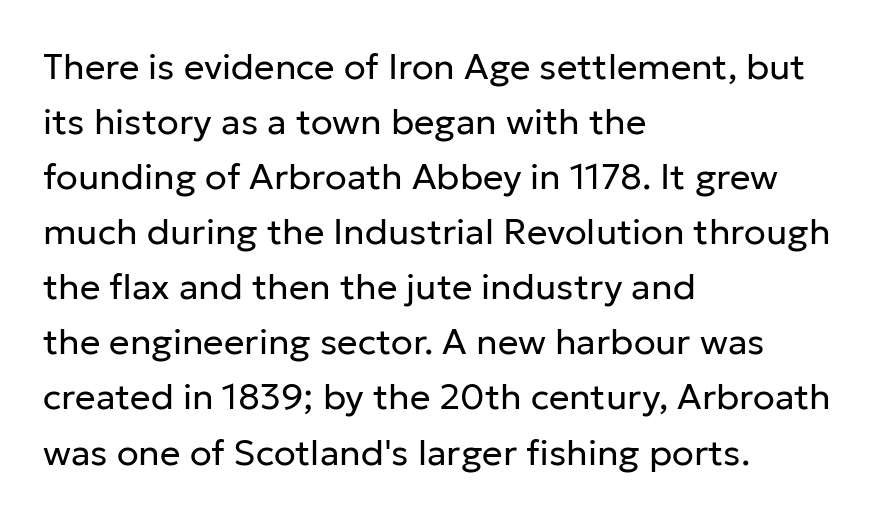
The rows are spaced the way most documents space them. Is the stroke heavy? The answer is a plain regular-or-lighter. Looks like regular typesetting: each glyph gets only the width it needs. The rag falls on the right side of this text block. The passage shown is not underscored anywhere.
